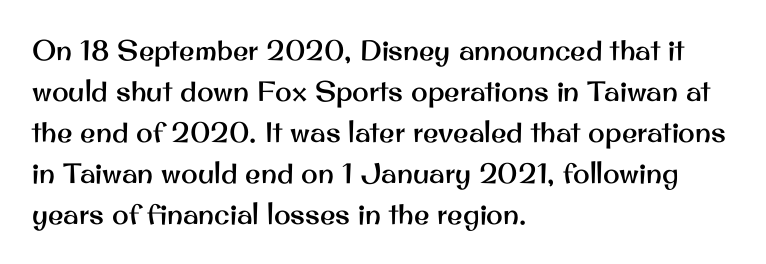
Q: Is the text italic (slanted)? A: No, it is upright.
Q: Is the typeface a serif or a sans-serif typeface? A: Sans-serif.
Q: Is the text underlined? A: No.
Q: How is the paragraph aligned? A: Left-aligned.
Q: Is the spacing between letters normal or unusually wide? A: Normal.
Q: Is the spacing between lines tight, normal or loose? A: Normal.
Q: Width (condensed, normal, or wide)? A: Normal.
Q: Stroke contrast? A: Medium.
Q: x-height? A: Small.
Q: Monospaced? A: No.
